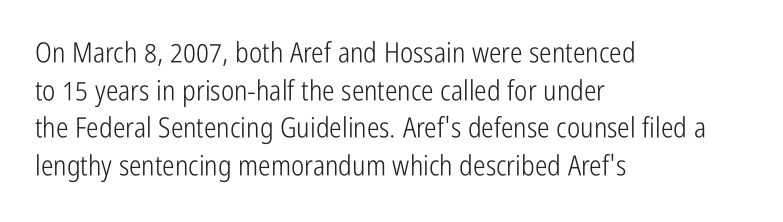
Q: Is the text bold? A: No.
Q: Is the text italic (slanted)? A: No, it is upright.
Q: Is the typeface a serif or a sans-serif typeface? A: Sans-serif.
Q: Is the text underlined? A: No.
Q: How is the paragraph aligned? A: Left-aligned.
Q: Is the spacing between letters normal or unusually wide? A: Normal.
Q: Is the spacing between lines tight, normal or loose? A: Normal.
Q: Width (condensed, normal, or wide)? A: Condensed.
Q: Stroke contrast? A: Low.
Q: x-height? A: Medium.
Q: Monospaced? A: No.
